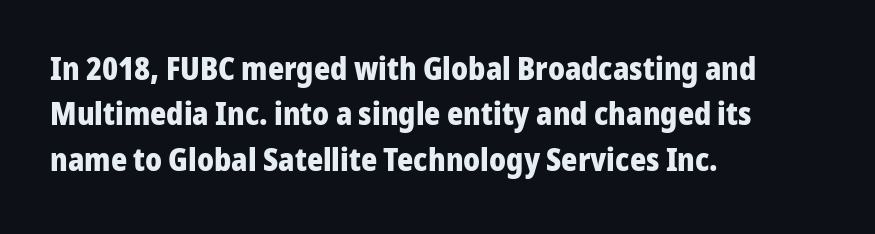
A typesetter would call this proportional, since set widths differ per character. Unlike a traditional serif, this face leaves its strokes unadorned. Look at the tracking — it's just the regular setting, nothing added. Underlining? Definitely not there.
